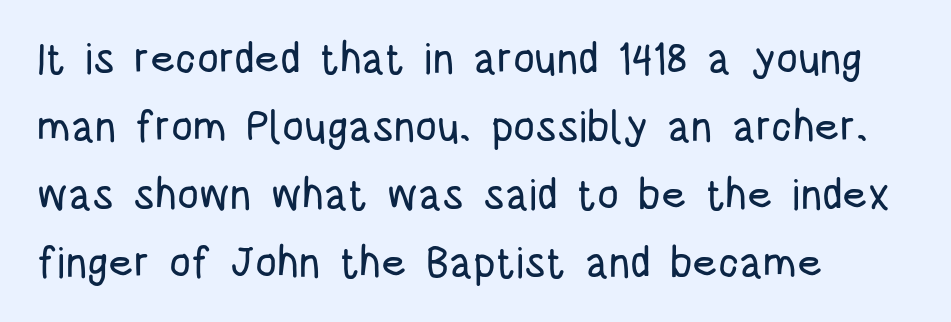
Short note: letters normally spaced. The space between consecutive lines is moderate. Has an underline been added? It has not. Spacing verdict: proportional, widths tailored to each character. Is there any slant? The stems are plumb.
